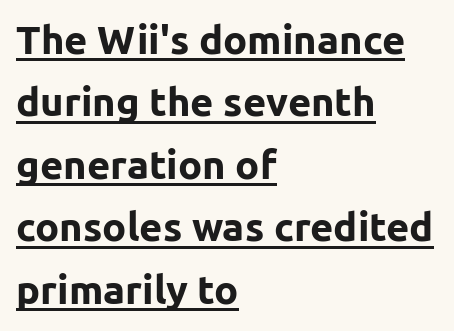
Words appear dense and cohesive because spacing is normal. Type style note: lacks serifs. Here the designer chose a conventional face with non-uniform glyph widths. Style check: upright. This sample is left-justified, so line endings fall wherever the words run out. A typesetter would call this leading conventional body-copy spacing.
